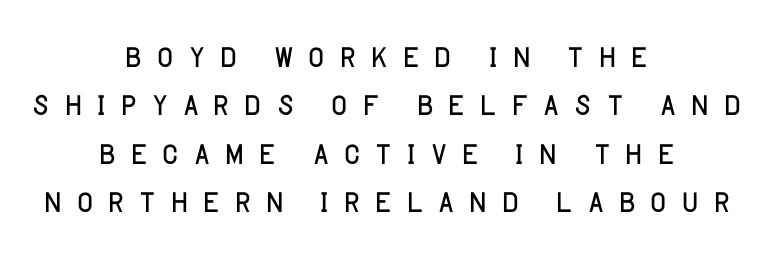
The image shows 44 px light sans-serif type, upright; set centered, tight line spacing (1.1x), unusually wide letter spacing (+0.26 em), not underlined; low stroke contrast and a large x-height.
